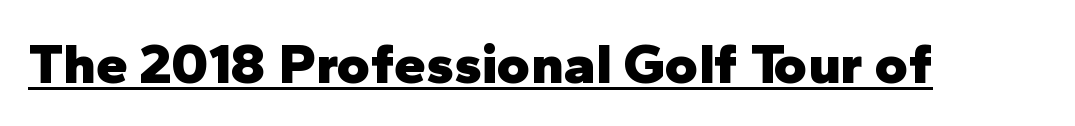
The image shows 57 px heavy sans-serif type, upright; set normal letter spacing, underlined; low stroke contrast and a medium x-height.
